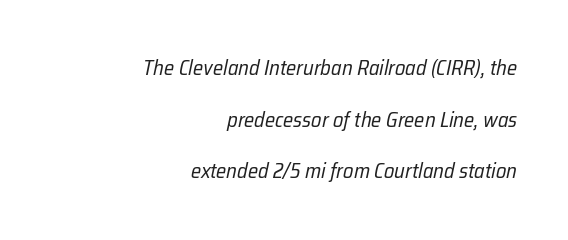
{"italic": "yes", "lean": "right", "slant_degrees": 12, "bold": "no", "underline": "no", "align": "right", "line_spacing": "loose", "line_spacing_ratio": 2.46, "letter_spacing": "normal", "letter_spacing_em": 0.0, "glyph_px": 21}
